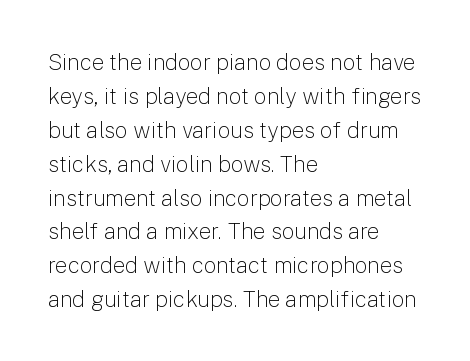
These lines stack with their left ends in a neat column. Any mark beneath the type? The region is blank. Short note: letters normally spaced. The type sits square on the baseline with zero lean.
